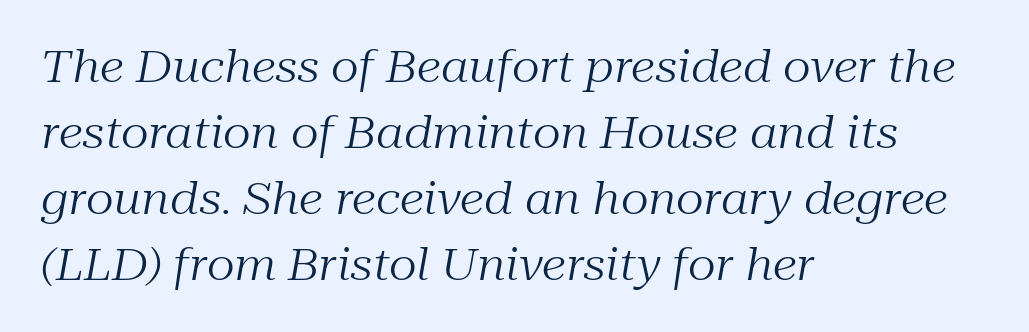
Q: Is the text bold? A: No.
Q: Is the text italic (slanted)? A: Yes, it leans right by about 10 degrees.
Q: Is the typeface a serif or a sans-serif typeface? A: Serif.
Q: Is the text underlined? A: No.
Q: How is the paragraph aligned? A: Left-aligned.
Q: Is the spacing between letters normal or unusually wide? A: Normal.
Q: Is the spacing between lines tight, normal or loose? A: Normal.
Q: Width (condensed, normal, or wide)? A: Normal.
Q: Stroke contrast? A: Medium.
Q: x-height? A: Medium.
Q: Monospaced? A: No.
